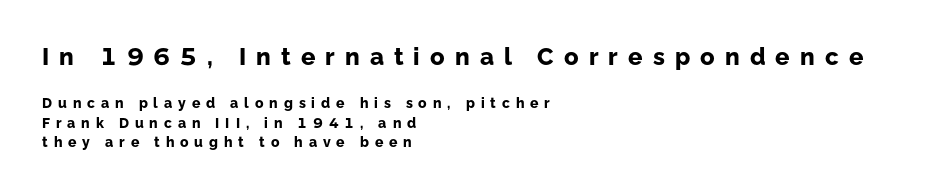
Q: Is the text bold? A: Yes.
Q: Is the text italic (slanted)? A: No, it is upright.
Q: Is the text underlined? A: No.
Q: How is the paragraph aligned? A: Left-aligned.
Q: Is the spacing between letters normal or unusually wide? A: Unusually wide.
Q: Is the spacing between lines tight, normal or loose? A: Normal.
Q: Which block of text is set in a larger size, the first (top) or the second (bottom)? A: The first (top) one.
